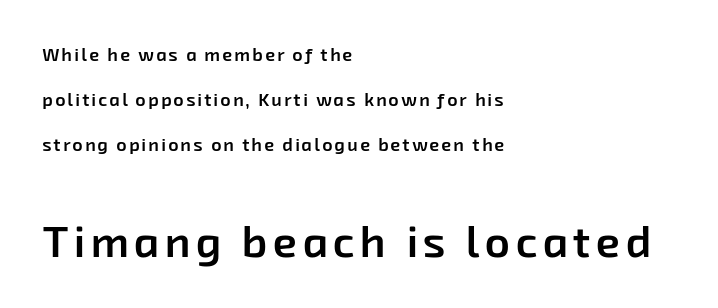
{"serif": "no", "bold": "semi", "weight": "semibold", "width": "normal", "stroke_contrast": "low", "x_height": "medium", "monospaced": "no", "underline": "no", "align": "left", "line_spacing": "loose", "line_spacing_ratio": 2.49, "larger_block": "second", "size_ratio": 2.44, "glyph_px": 44}
